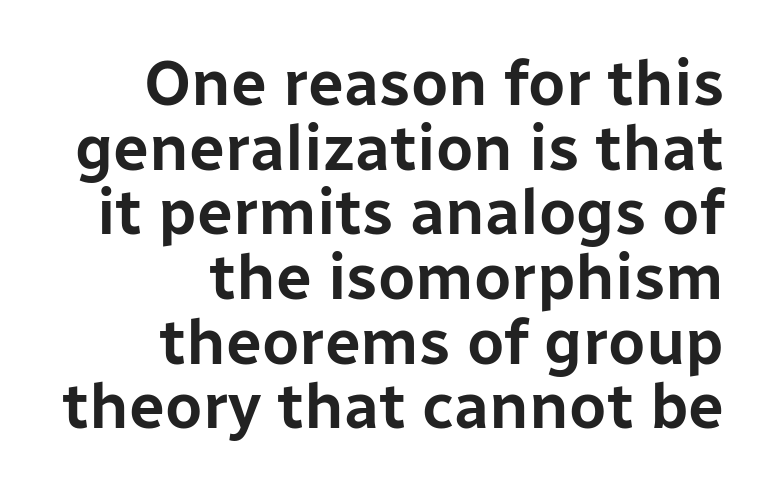
{"serif": "no", "italic": "no", "width": "normal", "stroke_contrast": "low", "x_height": "medium", "monospaced": "no", "underline": "no", "align": "right", "line_spacing": "tight", "line_spacing_ratio": 1.01, "letter_spacing": "normal", "letter_spacing_em": 0.0, "glyph_px": 64}
